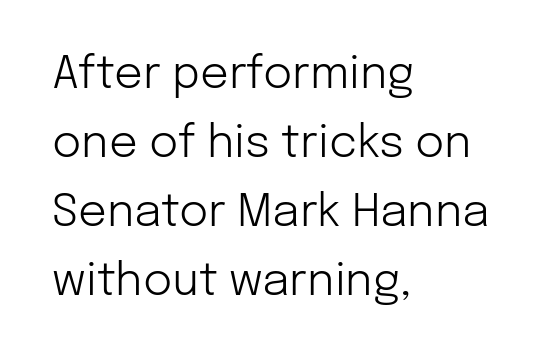
Q: Is the text bold? A: No.
Q: Is the text italic (slanted)? A: No, it is upright.
Q: Is the typeface a serif or a sans-serif typeface? A: Sans-serif.
Q: Is the text underlined? A: No.
Q: How is the paragraph aligned? A: Left-aligned.
Q: Is the spacing between letters normal or unusually wide? A: Normal.
Q: Is the spacing between lines tight, normal or loose? A: Normal.
Q: Width (condensed, normal, or wide)? A: Normal.
Q: Stroke contrast? A: Low.
Q: x-height? A: Medium.
Q: Monospaced? A: No.
